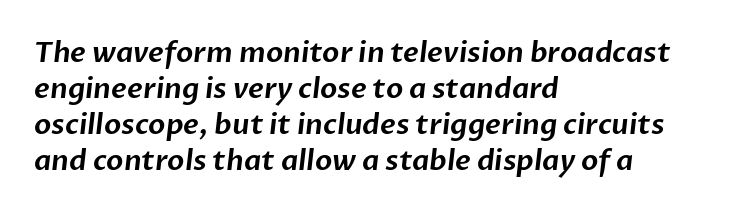
{"serif": "no", "width": "normal", "stroke_contrast": "low", "x_height": "medium", "monospaced": "no", "underline": "no", "align": "left", "line_spacing": "normal", "line_spacing_ratio": 1.28, "letter_spacing": "normal", "letter_spacing_em": 0.0, "glyph_px": 28}
